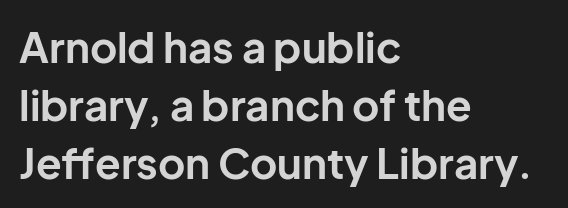
Q: Is the text bold? A: Yes.
Q: Is the text italic (slanted)? A: No, it is upright.
Q: Is the typeface a serif or a sans-serif typeface? A: Sans-serif.
Q: Is the text underlined? A: No.
Q: How is the paragraph aligned? A: Left-aligned.
Q: Is the spacing between letters normal or unusually wide? A: Normal.
Q: Is the spacing between lines tight, normal or loose? A: Normal.
Q: Width (condensed, normal, or wide)? A: Normal.
Q: Stroke contrast? A: Low.
Q: x-height? A: Medium.
Q: Monospaced? A: No.
